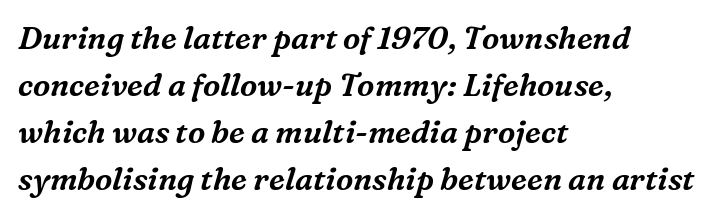
Q: Is the text italic (slanted)? A: Yes, it leans right by about 16 degrees.
Q: Is the typeface a serif or a sans-serif typeface? A: Serif.
Q: Is the text underlined? A: No.
Q: How is the paragraph aligned? A: Left-aligned.
Q: Is the spacing between letters normal or unusually wide? A: Normal.
Q: Is the spacing between lines tight, normal or loose? A: Normal.
Q: Width (condensed, normal, or wide)? A: Normal.
Q: Stroke contrast? A: Medium.
Q: x-height? A: Medium.
Q: Monospaced? A: No.
